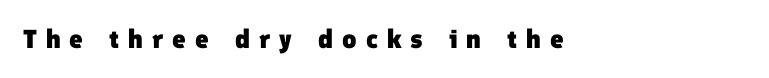
Q: Is the text bold? A: Yes.
Q: Is the text underlined? A: No.
Q: How is the paragraph aligned? A: Left-aligned.
Q: Is the spacing between letters normal or unusually wide? A: Unusually wide.
